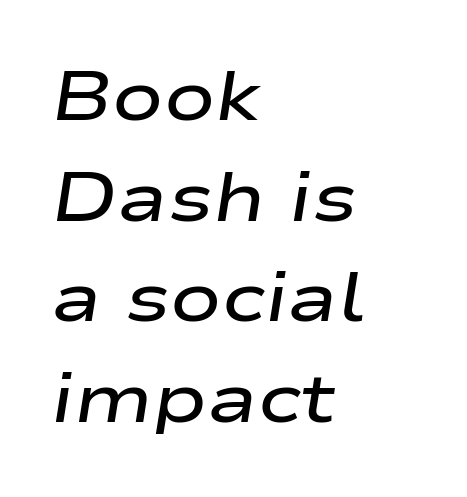
Q: Is the text bold? A: Semi-bold.
Q: Is the text italic (slanted)? A: Yes, it leans right by about 9 degrees.
Q: Is the text underlined? A: No.
Q: How is the paragraph aligned? A: Left-aligned.
Q: Is the spacing between letters normal or unusually wide? A: Normal.
Q: Is the spacing between lines tight, normal or loose? A: Normal.
Q: Width (condensed, normal, or wide)? A: Wide.
Q: Stroke contrast? A: Low.
Q: x-height? A: Medium.
Q: Monospaced? A: No.
